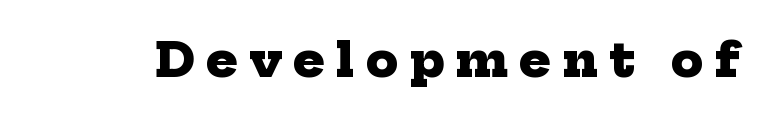
{"serif": "yes", "bold": "yes", "weight": "heavy", "width": "normal", "stroke_contrast": "low", "x_height": "medium", "monospaced": "no", "underline": "no", "letter_spacing": "wide", "letter_spacing_em": 0.24, "glyph_px": 47}
